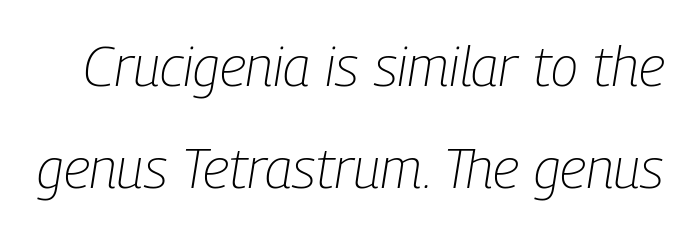
{"italic": "yes", "lean": "right", "slant_degrees": 9, "bold": "no", "weight": "light", "width": "condensed", "stroke_contrast": "low", "x_height": "medium", "monospaced": "no", "underline": "no", "line_spacing_ratio": 1.82, "letter_spacing": "normal", "letter_spacing_em": 0.0, "glyph_px": 56}
